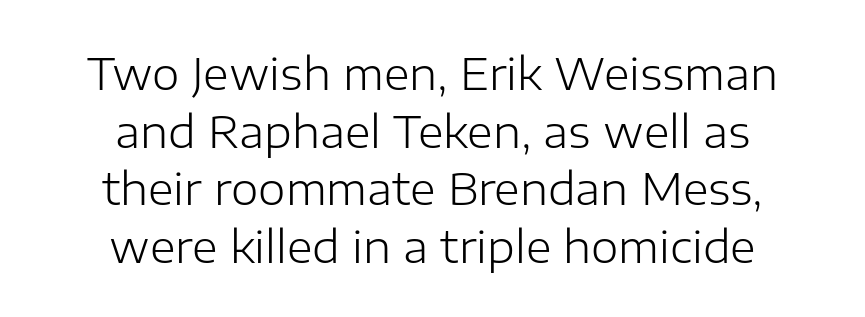
The image shows 44 px light sans-serif type, upright; set centered, normal line spacing (1.31x), normal letter spacing, not underlined; low stroke contrast and a medium x-height.
